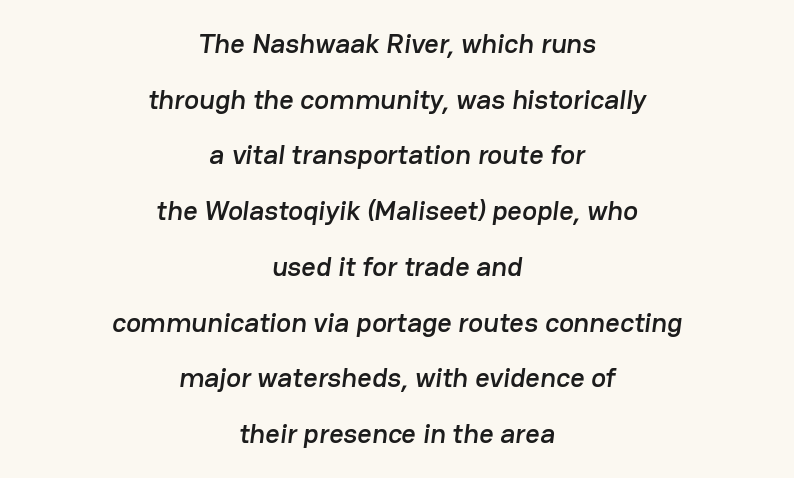
Q: Is the typeface a serif or a sans-serif typeface? A: Sans-serif.
Q: Is the text underlined? A: No.
Q: How is the paragraph aligned? A: Centered.
Q: Is the spacing between letters normal or unusually wide? A: Normal.
Q: Is the spacing between lines tight, normal or loose? A: Loose.
Q: Width (condensed, normal, or wide)? A: Normal.
Q: Stroke contrast? A: Low.
Q: x-height? A: Medium.
Q: Monospaced? A: No.
